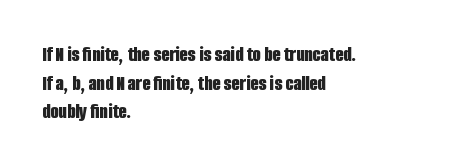
The image shows 21 px bold type, upright; set left-aligned, normal line spacing (1.36x), normal letter spacing, not underlined.
